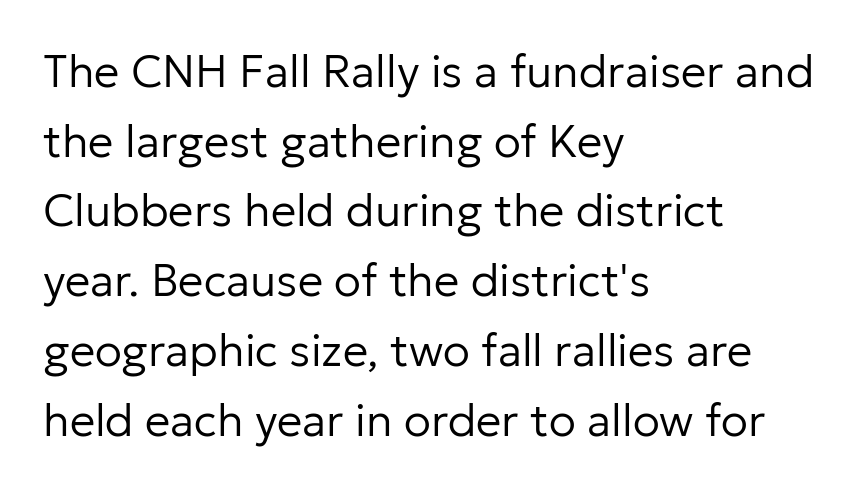
The image shows 45 px regular-weight sans-serif type, upright; set left-aligned, normal line spacing (1.55x), normal letter spacing, not underlined; low stroke contrast and a medium x-height.
